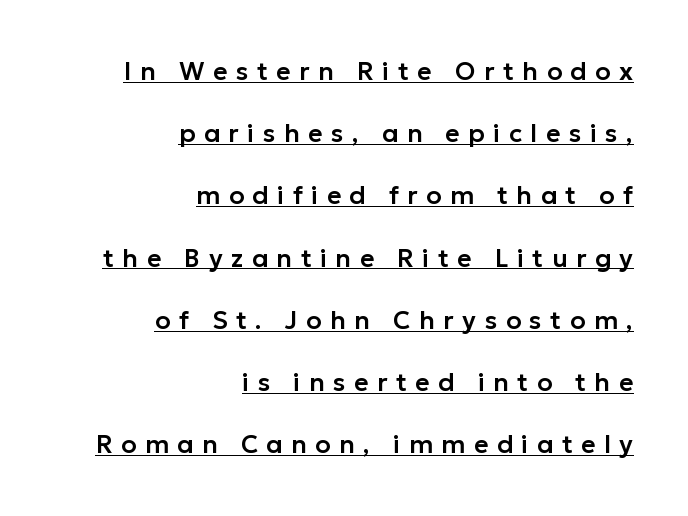
Style check: upright. Honestly, the underline is the first thing you notice here. The lines are quadded right. This sample uses expanded letter spacing, leaving extra air between glyphs. Does the leading feel generous? Absolutely, it's lavish.
